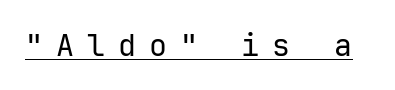
This is underlined copy, the kind a proofreader might mark for attention. A quiet, ordinary-to-light weight characterises the typeface. Between one letter and the next there's a generous, obvious gap. Examine the stroke ends and you'll find no serifs. A roman cut, with each character standing at attention. Monospaced: the letters line up in strict vertical columns.
